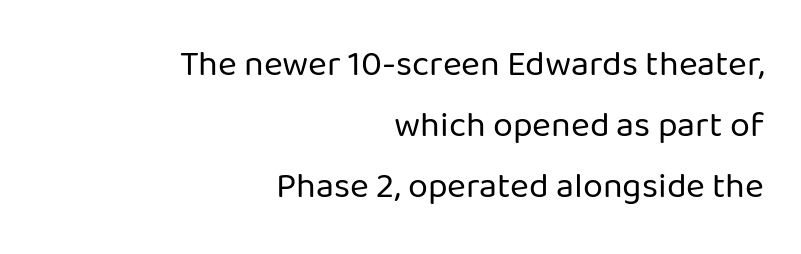
The image shows 36 px regular-weight sans-serif type, upright; set right-aligned, normal line spacing (1.7x), normal letter spacing, not underlined; low stroke contrast and a medium x-height.
